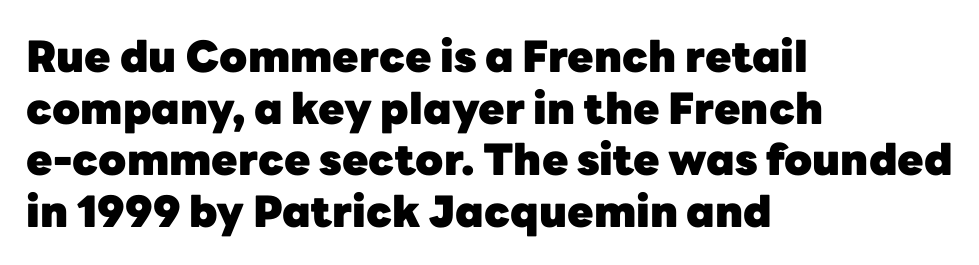
The image shows 43 px heavy sans-serif type, upright; set left-aligned, line spacing 1.2x, normal letter spacing, not underlined; low stroke contrast and a medium x-height.
